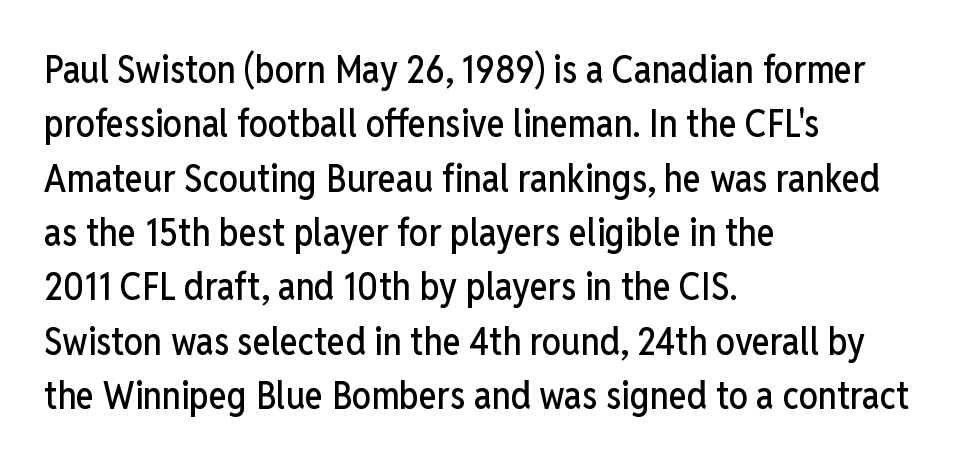
The rendering uses a moderate line-height, typical for paragraphs. Nobody touched the tracking dial on this one. Nobody drew a line under any word here. If you drew a line through each stem, it would be perfectly vertical. Do the characters align in a grid? No, the font is proportional. A student would call this left alignment; a typographer would say flush left, rag right.
